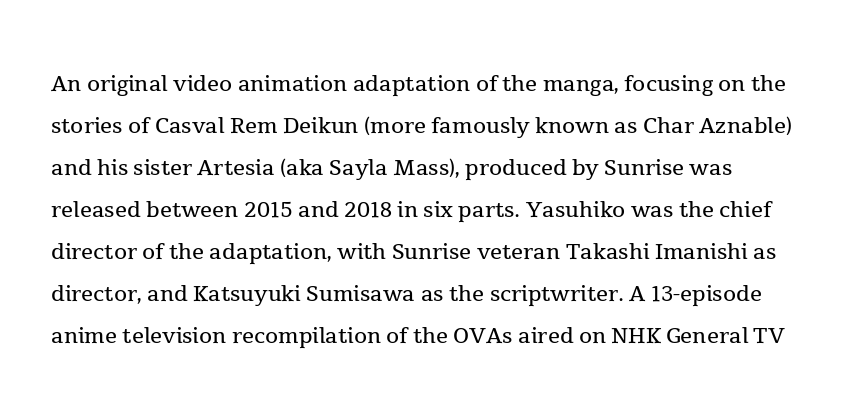
The image shows 30 px regular-weight serif type, upright; set left-aligned, normal line spacing (1.4x), normal letter spacing, not underlined; a medium x-height.
